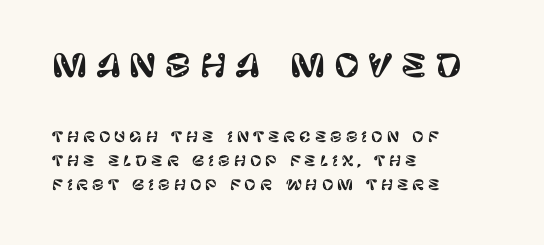
{"serif": "no", "width": "normal", "stroke_contrast": "low", "x_height": "large", "monospaced": "no", "underline": "no", "align": "left", "line_spacing_ratio": 1.71, "letter_spacing": "wide", "letter_spacing_em": 0.28, "larger_block": "first", "size_ratio": 2.21, "glyph_px": 31}
